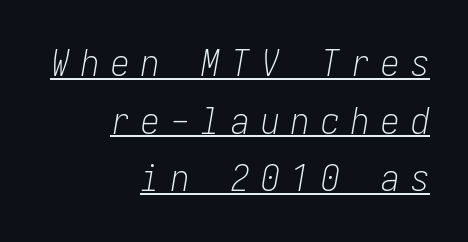
The image shows 37 px light, condensed type, italic (leaning right); set right-aligned, normal line spacing (1.56x), unusually wide letter spacing (+0.31 em), underlined; low stroke contrast and a medium x-height.
